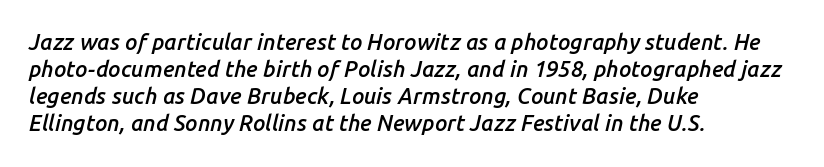
Glance below the letters and you will spot only blank space. The type is set solid horizontally, with unmodified tracking. The lines in this sample share a left origin and differ only in where they stop. Does the lettering tilt? It does — this is italic.
